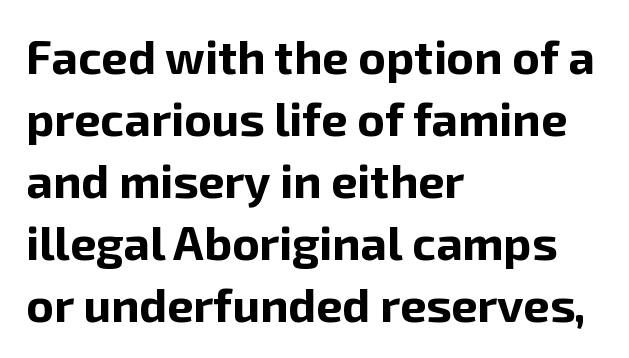
The image shows 47 px bold sans-serif type, upright; set left-aligned, normal line spacing (1.32x), normal letter spacing, not underlined; low stroke contrast and a medium x-height.
